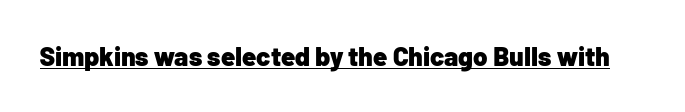
The image shows 26 px bold type, upright; set normal letter spacing, underlined.
